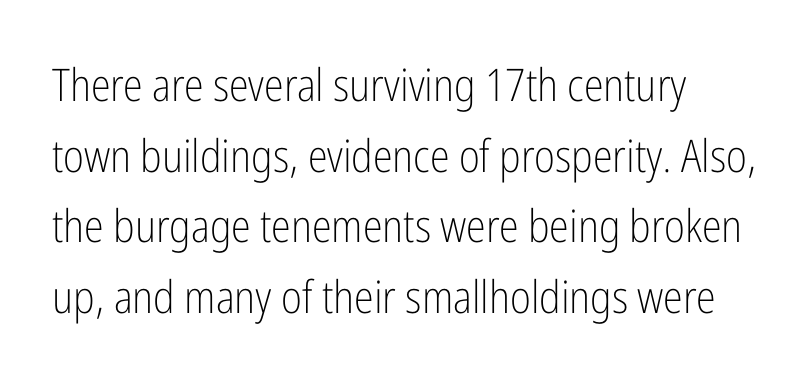
{"serif": "no", "italic": "no", "bold": "no", "weight": "light", "width": "condensed", "stroke_contrast": "low", "x_height": "medium", "monospaced": "no", "underline": "no", "align": "left", "line_spacing": "normal", "line_spacing_ratio": 1.57, "letter_spacing": "normal", "letter_spacing_em": 0.0, "glyph_px": 45}
